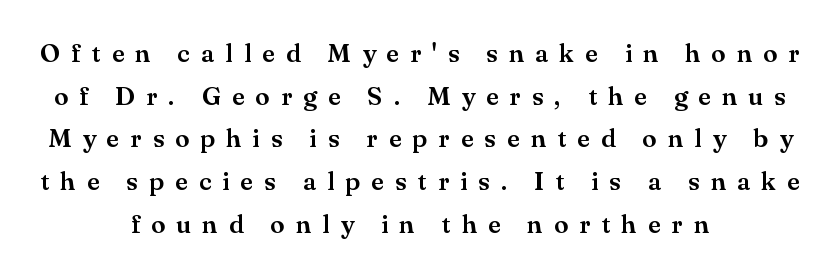
{"italic": "no", "underline": "no", "align": "center", "line_spacing": "normal", "line_spacing_ratio": 1.64, "letter_spacing": "wide", "letter_spacing_em": 0.42, "glyph_px": 26}
